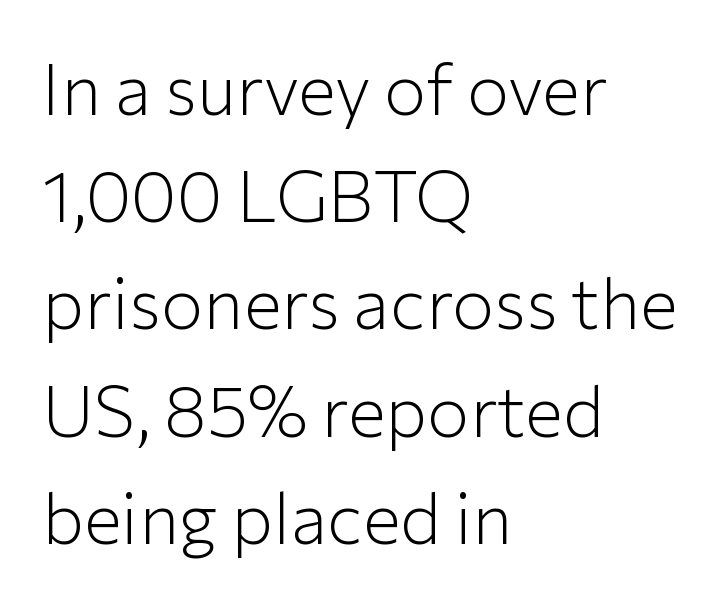
{"serif": "no", "italic": "no", "bold": "no", "weight": "light", "width": "normal", "stroke_contrast": "low", "x_height": "medium", "monospaced": "no", "underline": "no", "align": "left", "line_spacing": "normal", "line_spacing_ratio": 1.51, "letter_spacing": "normal", "letter_spacing_em": 0.0, "glyph_px": 71}
